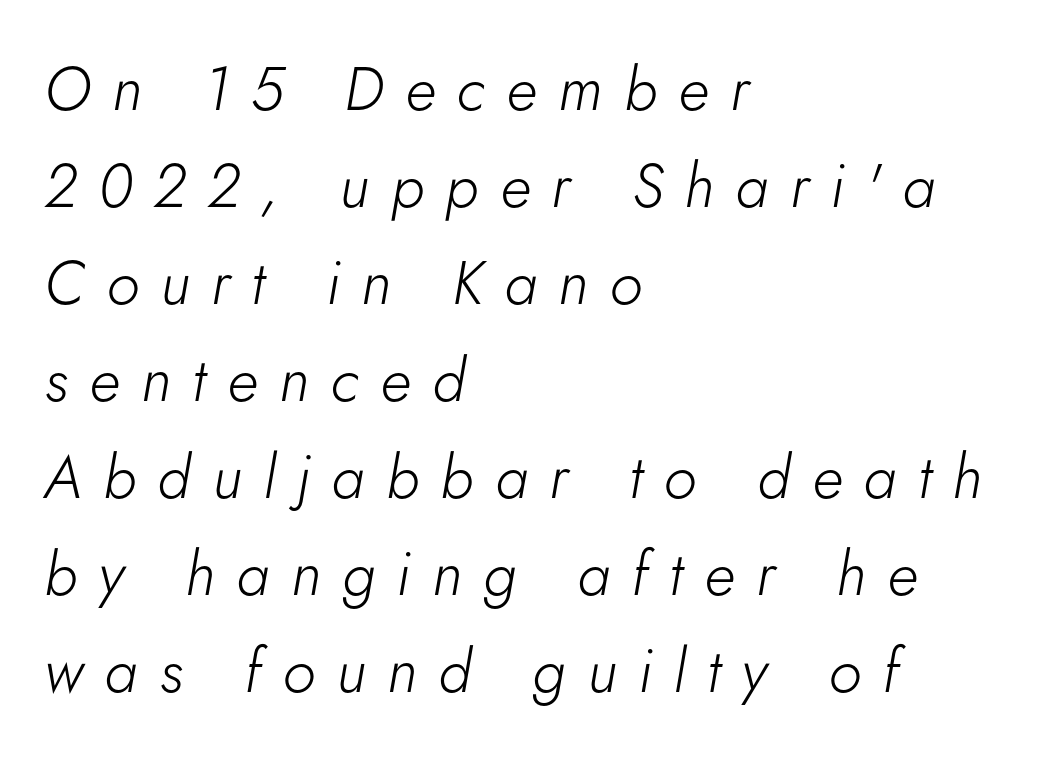
{"italic": "yes", "lean": "right", "slant_degrees": 5, "bold": "no", "weight": "light", "width": "normal", "stroke_contrast": "low", "x_height": "small", "monospaced": "no", "underline": "no", "align": "left", "line_spacing": "normal", "line_spacing_ratio": 1.59, "letter_spacing": "wide", "letter_spacing_em": 0.35, "glyph_px": 61}
